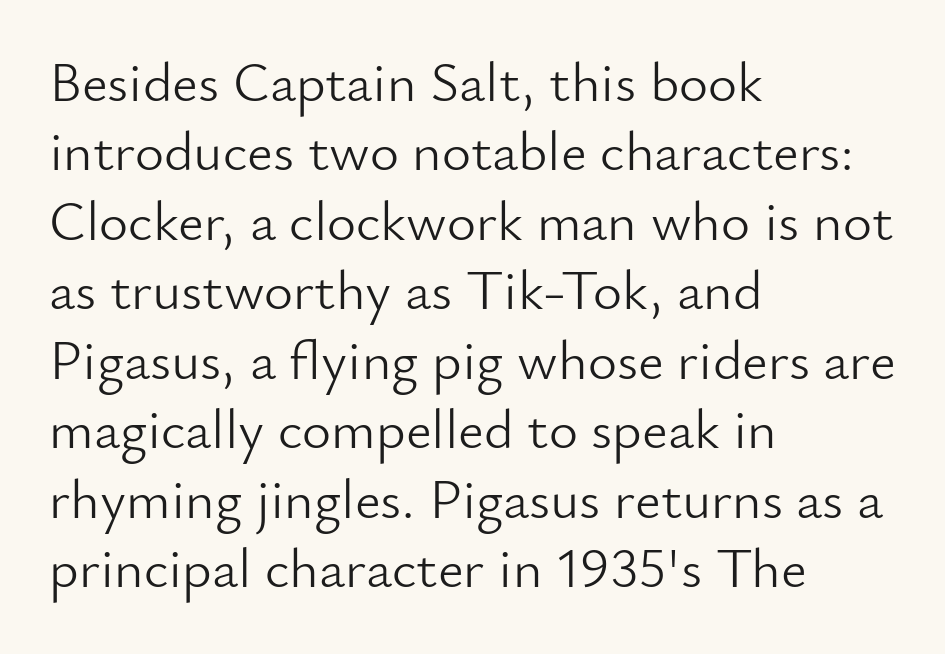
Tracking value appears to be zero — textbook default spacing. In CSS terms this would be text-align: left. Every stem runs plumb, perpendicular to the baseline. The specimen omits any rule beneath the text block's lines. Think of a printed novel: that variable character pitch is what you see here. This reads as an unemphasized weight, regular at the heaviest.
